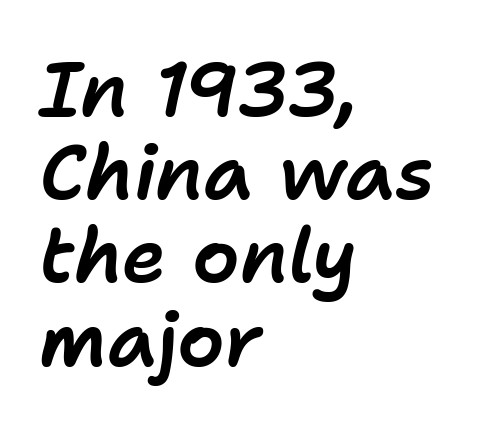
The image shows 75 px text type, italic (leaning right); set left-aligned, tight line spacing (1.11x), normal letter spacing, not underlined; low stroke contrast and a medium x-height.
